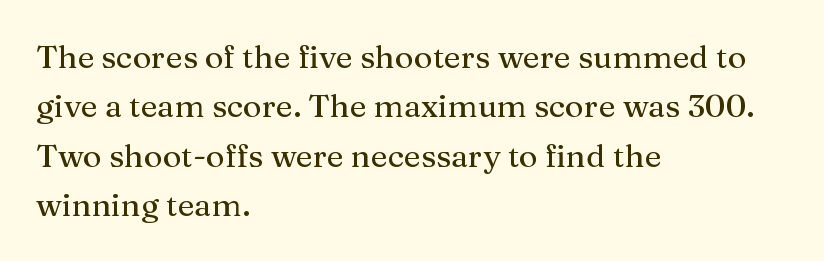
The image shows 32 px serif type, upright; set left-aligned, normal line spacing (1.54x), normal letter spacing, not underlined; medium stroke contrast and a medium x-height.
